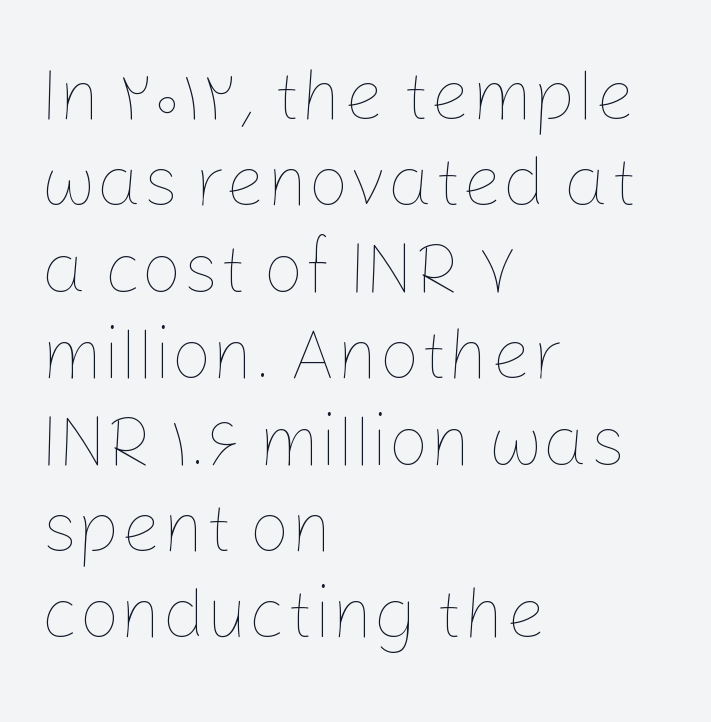
Q: Is the text bold? A: No.
Q: Is the text italic (slanted)? A: No, it is upright.
Q: Is the text underlined? A: No.
Q: How is the paragraph aligned? A: Left-aligned.
Q: Is the spacing between letters normal or unusually wide? A: Normal.
Q: Width (condensed, normal, or wide)? A: Normal.
Q: Stroke contrast? A: Low.
Q: x-height? A: Medium.
Q: Monospaced? A: No.
